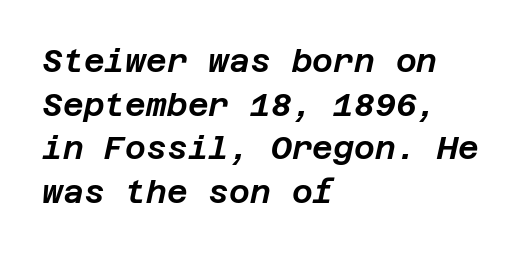
Q: Is the text italic (slanted)? A: Yes, it leans right by about 12 degrees.
Q: Is the text underlined? A: No.
Q: How is the paragraph aligned? A: Left-aligned.
Q: Is the spacing between letters normal or unusually wide? A: Normal.
Q: Is the spacing between lines tight, normal or loose? A: Normal.
Q: Width (condensed, normal, or wide)? A: Normal.
Q: Stroke contrast? A: Low.
Q: x-height? A: Large.
